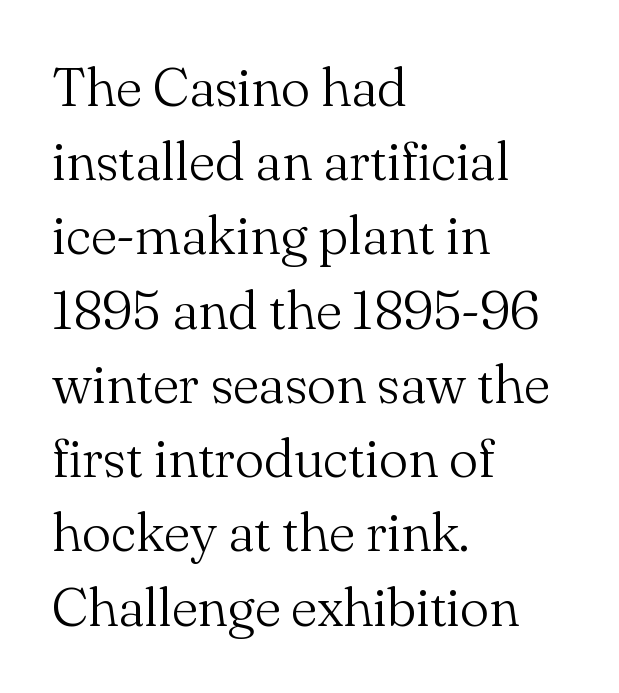
Descenders are the only things crossing below the line. What's the leading like? Ordinary, nothing unusual. The passage shown is typed in a proportional face where columns would drift. Weight: in the light-to-regular range.
